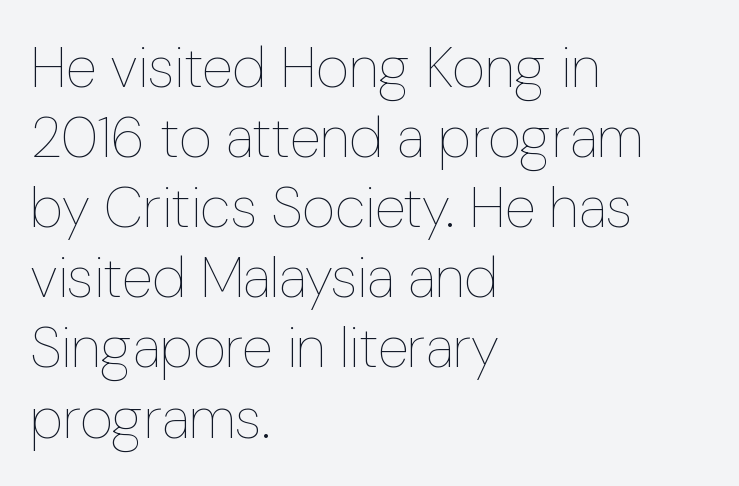
You could not count columns in this text — the font is proportionally spaced. Between one letter and the next there's only the usual sliver of space. Caption: face not bold, strokes unweighted. All the whitespace from short lines collects on the right. Decoration check: the copy has no underline. A typesetter would mark this as roman, not italic.
